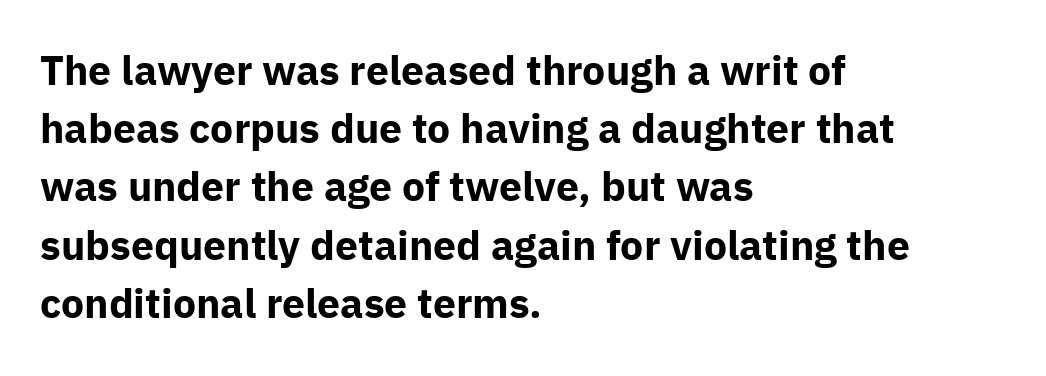
The image shows 41 px bold sans-serif type, upright; set left-aligned, normal line spacing (1.42x), normal letter spacing, not underlined; low stroke contrast and a medium x-height.
